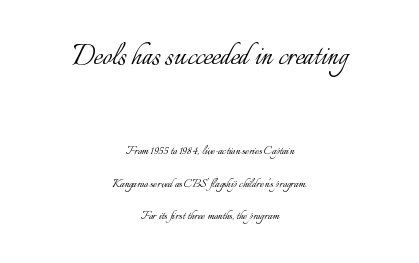
You could call the tracking neutral — neither tight nor loose. The space beneath each line is pristine and unruled. Centered paragraph, ragged on both sides. Line spacing here is loose. No extra ink here — the face is not bold. Note the varied advance widths — an 'i' is clearly narrower than an 'm'.
